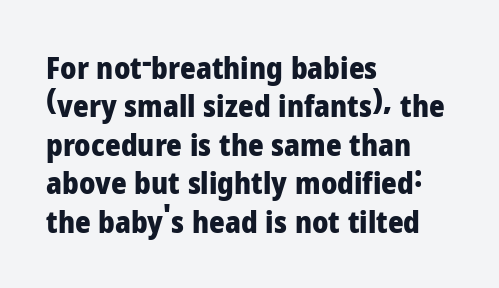
{"serif": "no", "italic": "no", "bold": "yes", "weight": "heavy", "width": "normal", "stroke_contrast": "low", "x_height": "medium", "monospaced": "no", "underline": "no", "align": "left", "line_spacing": "normal", "line_spacing_ratio": 1.28, "letter_spacing": "normal", "letter_spacing_em": 0.0, "glyph_px": 30}
